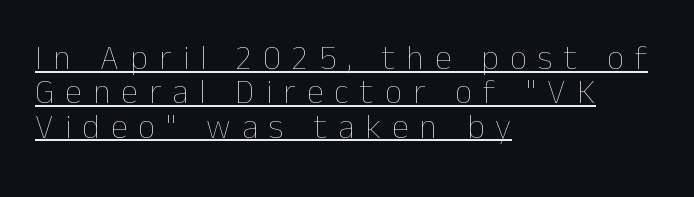
Q: Is the text bold? A: No.
Q: Is the text italic (slanted)? A: No, it is upright.
Q: Is the text underlined? A: Yes.
Q: How is the paragraph aligned? A: Left-aligned.
Q: Is the spacing between letters normal or unusually wide? A: Unusually wide.
Q: Is the spacing between lines tight, normal or loose? A: Tight.
Q: Width (condensed, normal, or wide)? A: Normal.
Q: Stroke contrast? A: Low.
Q: x-height? A: Medium.
Q: Monospaced? A: No.
